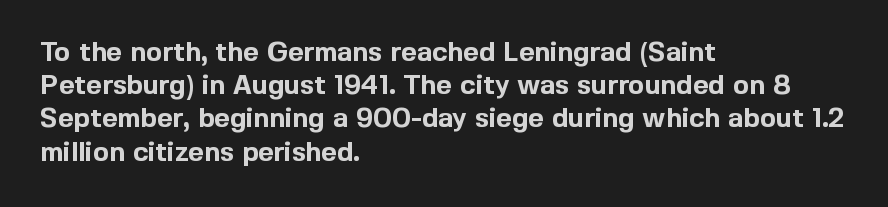
The image shows 27 px bold type, upright; set left-aligned, line spacing 1.23x, normal letter spacing, not underlined.
